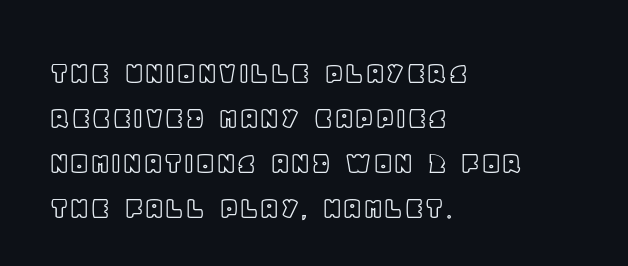
Quick note: underline off. No extra tracking has been applied to these lines. Casual observation: everything's shoved over to the left. Posture: vertical. The lines sit at an ordinary, default distance from one another. Note the varied advance widths — an 'i' is clearly narrower than an 'm'.
